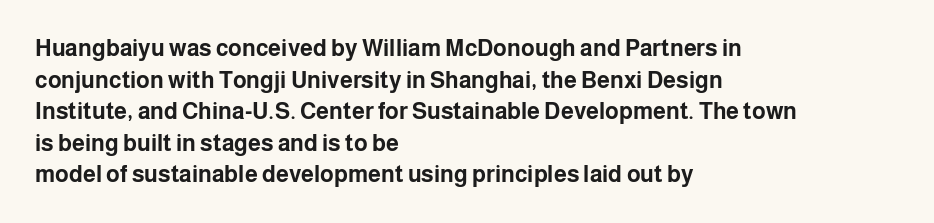
The image shows 23 px bold type, upright; set left-aligned, normal line spacing (1.37x), normal letter spacing, not underlined.
